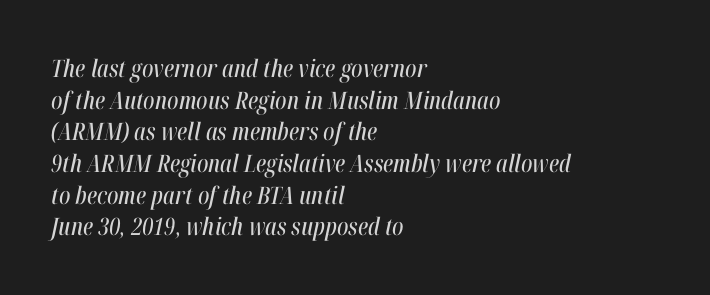
The image shows 24 px text type, italic (leaning right); set left-aligned, normal line spacing (1.32x), normal letter spacing, not underlined.
